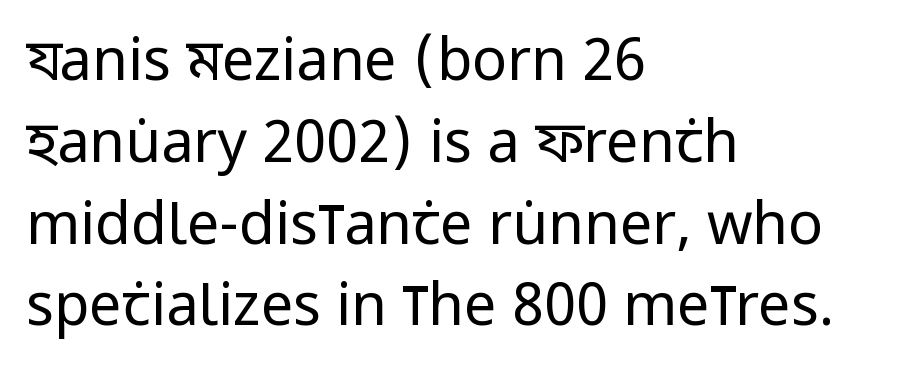
{"serif": "no", "italic": "no", "bold": "no", "weight": "regular", "width": "condensed", "stroke_contrast": "low", "x_height": "large", "monospaced": "no", "underline": "no", "align": "left", "line_spacing": "normal", "line_spacing_ratio": 1.41, "letter_spacing": "normal", "letter_spacing_em": 0.0, "glyph_px": 58}
